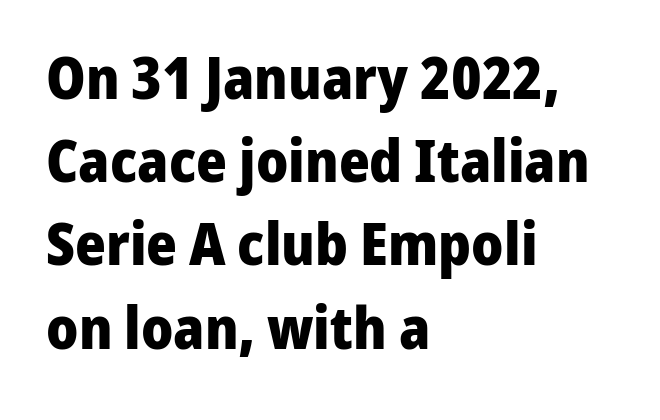
The image shows 59 px heavy sans-serif type, upright; set left-aligned, normal line spacing (1.41x), normal letter spacing, not underlined; low stroke contrast and a medium x-height.
